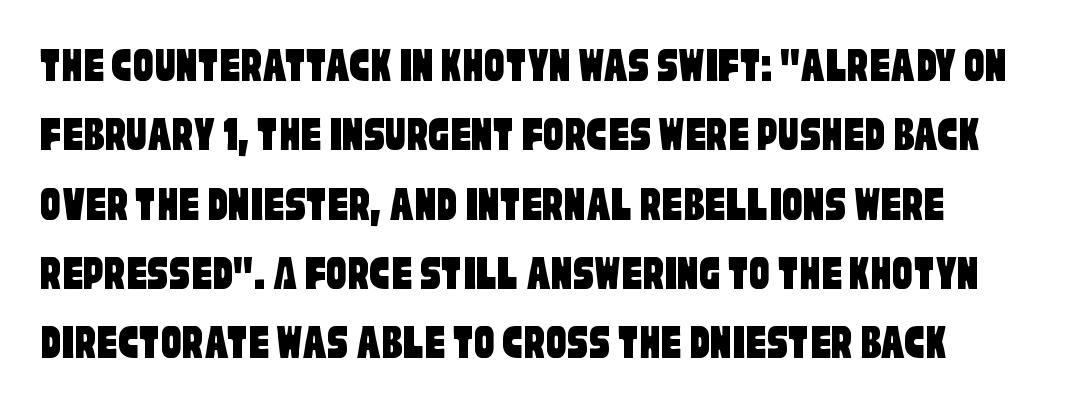
The face used here is rendered with its standard letterfit. The glyphs are unaccompanied by any horizontal stroke below them. The face used here is proportionally spaced, like ordinary book or web type. Look at the bottom of the vertical strokes: they stop flat, with no serifs.
